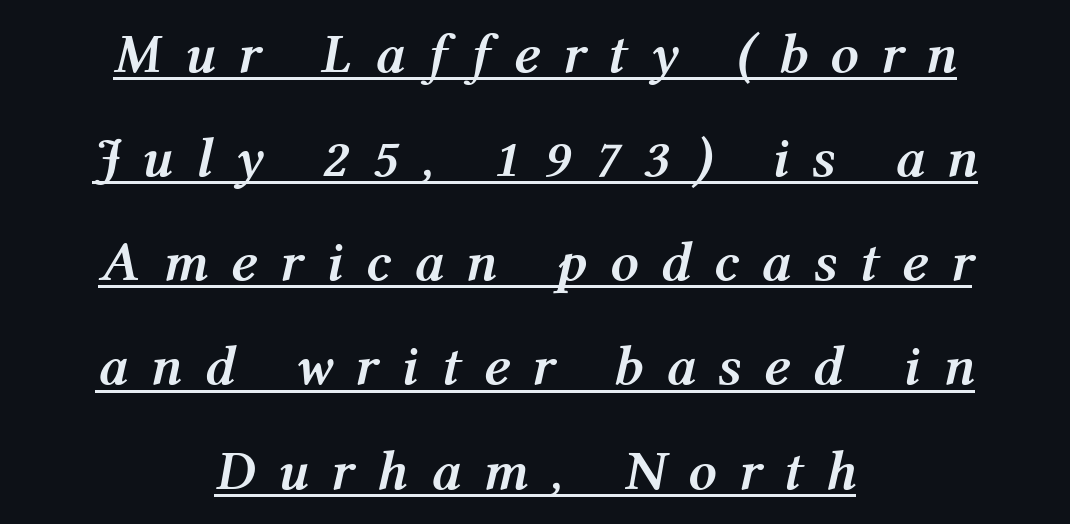
Underlined type. This sample uses expanded letter spacing, leaving extra air between glyphs. These lines are centered, leaving both edges ragged. Plenty of ink on the page — the face is bold.
